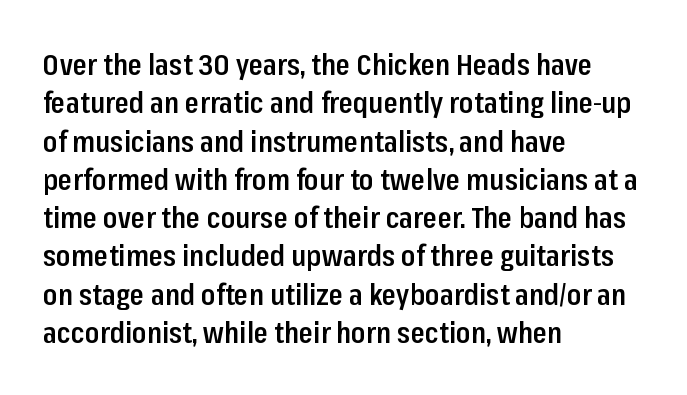
The image shows 29 px semibold, condensed sans-serif type, upright; set left-aligned, normal line spacing (1.32x), normal letter spacing, not underlined; low stroke contrast and a medium x-height.
